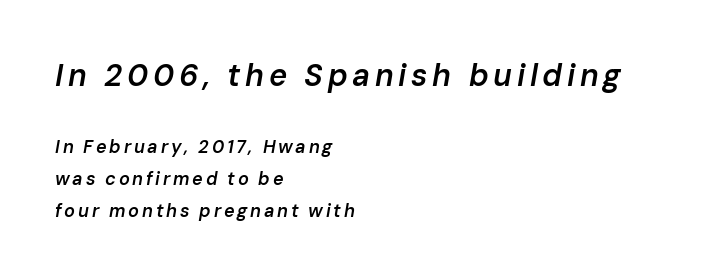
Q: Is the text bold? A: Semi-bold.
Q: Is the text italic (slanted)? A: Yes, it leans right by about 10 degrees.
Q: Is the text underlined? A: No.
Q: How is the paragraph aligned? A: Left-aligned.
Q: Which block of text is set in a larger size, the first (top) or the second (bottom)? A: The first (top) one.
Q: Width (condensed, normal, or wide)? A: Normal.
Q: Stroke contrast? A: Low.
Q: x-height? A: Medium.
Q: Monospaced? A: No.
